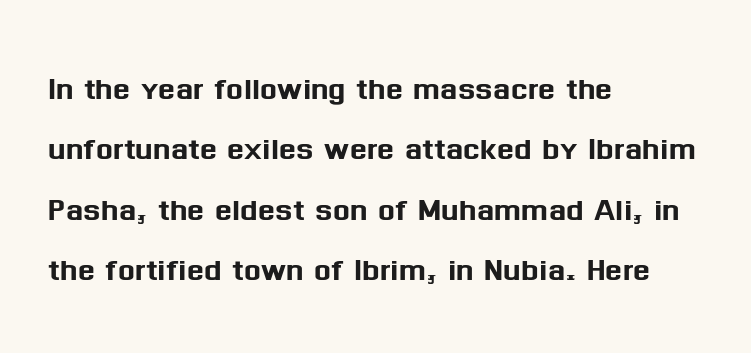
{"serif": "no", "italic": "no", "width": "normal", "stroke_contrast": "medium", "x_height": "medium", "monospaced": "no", "underline": "no", "align": "left", "line_spacing": "normal", "line_spacing_ratio": 1.51, "letter_spacing": "normal", "letter_spacing_em": 0.0, "glyph_px": 40}
